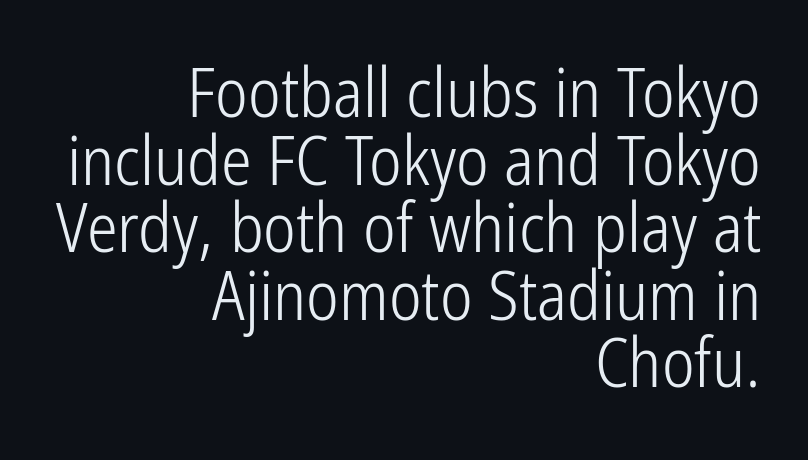
Q: Is the text bold? A: No.
Q: Is the text italic (slanted)? A: No, it is upright.
Q: Is the typeface a serif or a sans-serif typeface? A: Sans-serif.
Q: Is the text underlined? A: No.
Q: How is the paragraph aligned? A: Right-aligned.
Q: Is the spacing between letters normal or unusually wide? A: Normal.
Q: Is the spacing between lines tight, normal or loose? A: Tight.
Q: Width (condensed, normal, or wide)? A: Condensed.
Q: Stroke contrast? A: Low.
Q: x-height? A: Medium.
Q: Monospaced? A: No.
